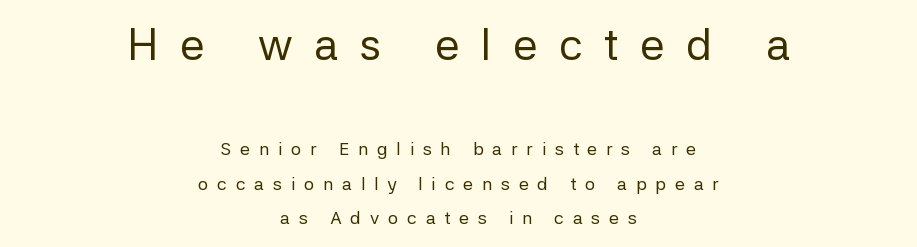
The image shows 44 px regular-weight sans-serif type, upright; set centered, loose line spacing (1.91x), unusually wide letter spacing (+0.49 em), not underlined; the first (top) block is 2.44x larger; low stroke contrast and a medium x-height.
